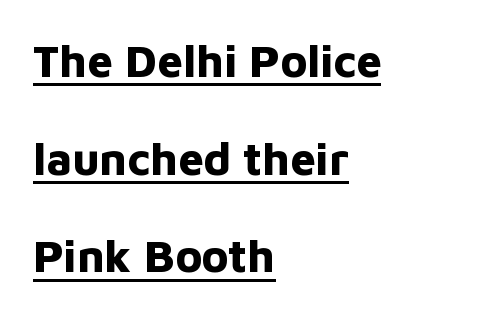
The typesetting leans heavy: a genuine bold. Short note: letters normally spaced. Decoration check: the copy is underlined. Whoever set this chose breathing room over compactness in the vertical rhythm. These lines are set flush left with a ragged right edge. The type family on display is of the sans-serif kind.
